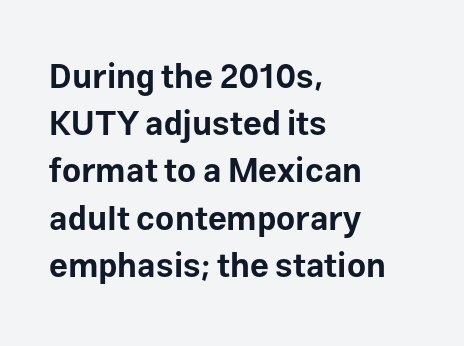
The image shows 33 px bold sans-serif type, upright; set left-aligned, normal line spacing (1.43x), normal letter spacing, not underlined; low stroke contrast and a medium x-height.
